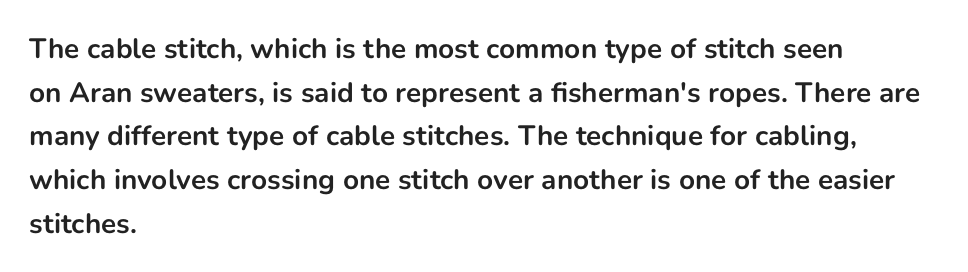
The image shows 28 px bold sans-serif type, upright; set left-aligned, normal line spacing (1.56x), normal letter spacing, not underlined; low stroke contrast and a medium x-height.
